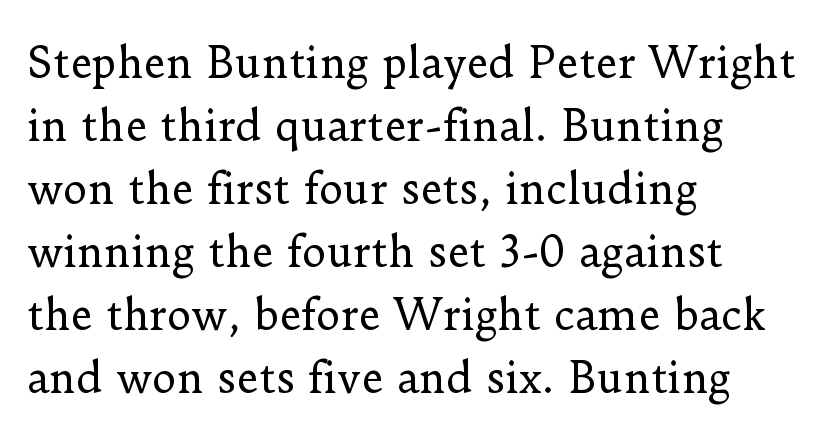
Q: Is the text bold? A: No.
Q: Is the text italic (slanted)? A: No, it is upright.
Q: Is the typeface a serif or a sans-serif typeface? A: Serif.
Q: Is the text underlined? A: No.
Q: How is the paragraph aligned? A: Left-aligned.
Q: Is the spacing between letters normal or unusually wide? A: Normal.
Q: Is the spacing between lines tight, normal or loose? A: Normal.
Q: Width (condensed, normal, or wide)? A: Normal.
Q: Stroke contrast? A: Low.
Q: x-height? A: Small.
Q: Monospaced? A: No.
